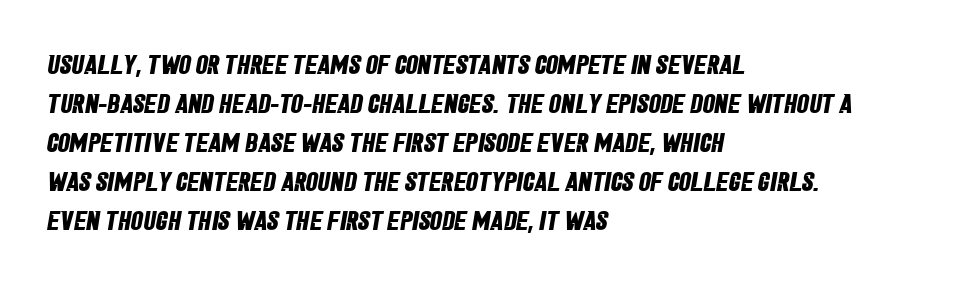
The image shows 27 px bold type; set left-aligned, normal line spacing (1.44x), normal letter spacing, not underlined.
